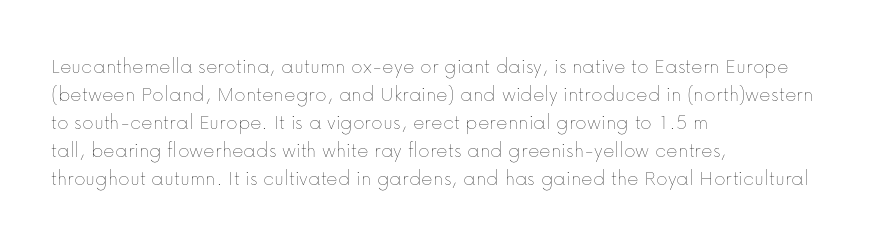
The image shows 22 px text type, upright; set left-aligned, normal line spacing (1.27x), normal letter spacing, not underlined.
